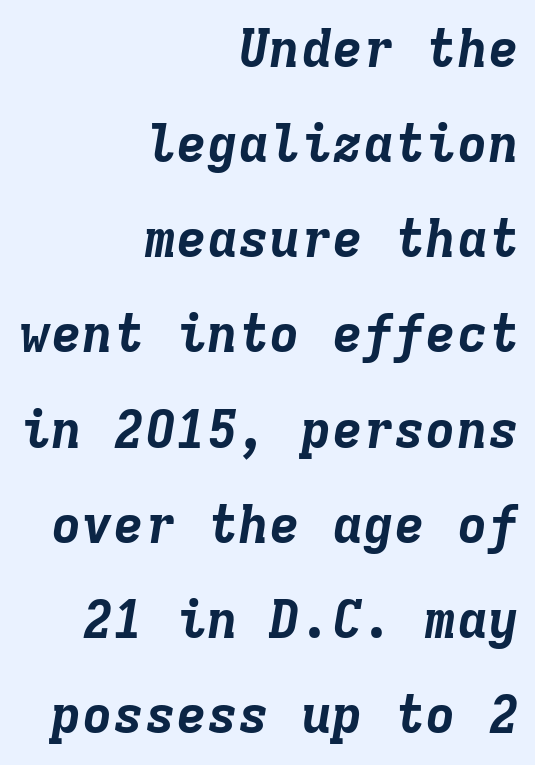
The image shows 52 px bold type, italic (leaning right), monospaced; set right-aligned, line spacing 1.83x, normal letter spacing, not underlined; low stroke contrast and a medium x-height.
